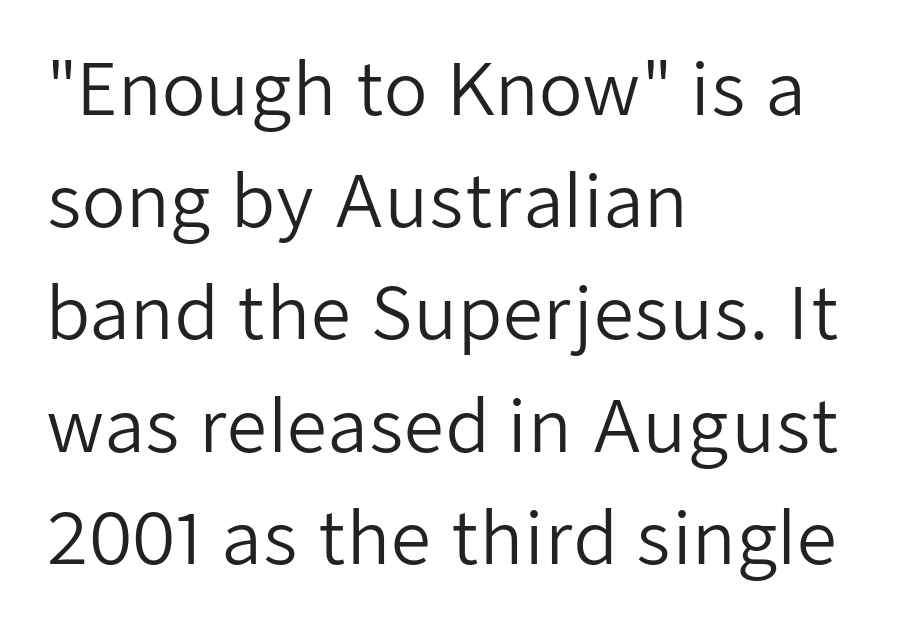
Compared with a centered layout, this one pins lines to the left instead. The passage shown stacks its lines at a standard gap. Notice how the stems are strictly vertical — no italics here. The strokes carry an ordinary text weight at most. The passage shown has conventional tracking throughout.
